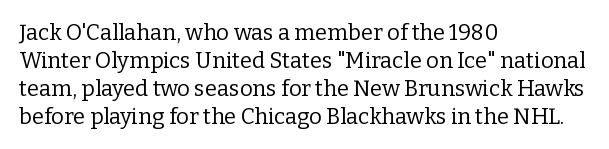
No extra ink here — the face is not bold. Students, observe: this is what conventionally led text looks like. Visually the block forms a straight wall on the left and a jagged coastline on the right. Clear beneath every line of the passage.
